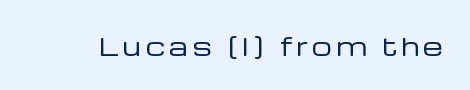
{"italic": "no", "bold": "no", "underline": "no", "glyph_px": 25}
